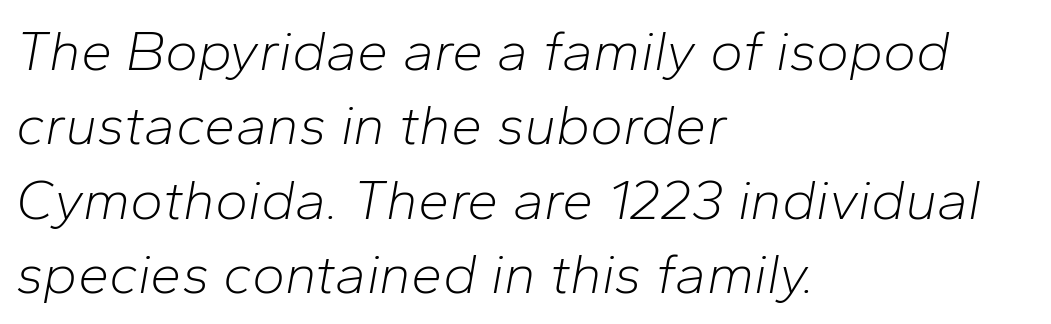
Honestly, the row spacing looks completely unremarkable. These lines are rendered in a variable-pitch font. The space directly below the letters is spotless. The face used here is rendered with its standard letterfit.
